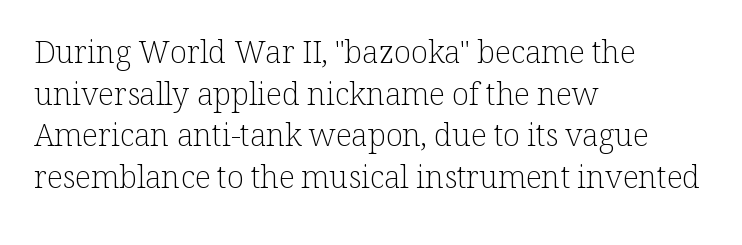
Caption: standard tracking, unaltered. The rendering uses natural spacing where letterforms have individual widths. The typesetter chose a ragged-right arrangement here. Vertical spacing — default. No italicization has been applied; the sample stays upright. The passage shown is not underscored anywhere.
